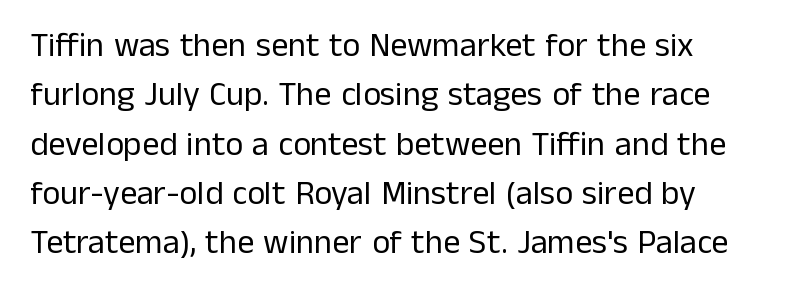
The image shows 34 px regular-weight sans-serif type, upright; set left-aligned, normal line spacing (1.45x), normal letter spacing, not underlined; low stroke contrast and a medium x-height.
